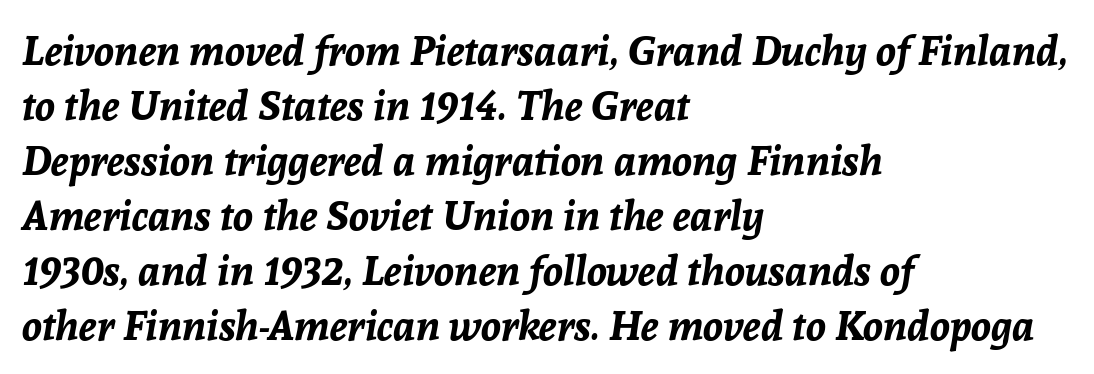
Q: Is the text bold? A: Yes.
Q: Is the text italic (slanted)? A: Yes, it leans right by about 8 degrees.
Q: Is the text underlined? A: No.
Q: How is the paragraph aligned? A: Left-aligned.
Q: Is the spacing between letters normal or unusually wide? A: Normal.
Q: Is the spacing between lines tight, normal or loose? A: Normal.
Q: Width (condensed, normal, or wide)? A: Normal.
Q: Stroke contrast? A: Low.
Q: x-height? A: Medium.
Q: Monospaced? A: No.
